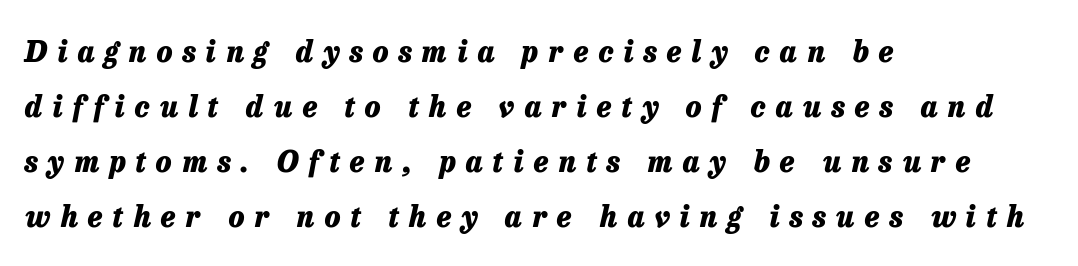
Does the weight exceed regular? Yes, all the way to bold. Between one letter and the next there's a generous, obvious gap. These lines are set flush left with a ragged right edge. How would I describe the line gaps? Wide and relaxed. The string is rendered with underlining switched off.
